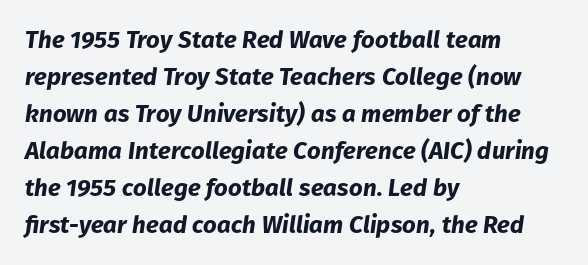
Q: Is the text bold? A: Yes.
Q: Is the text italic (slanted)? A: Yes, it leans right by about 8 degrees.
Q: Is the text underlined? A: No.
Q: How is the paragraph aligned? A: Left-aligned.
Q: Is the spacing between letters normal or unusually wide? A: Normal.
Q: Is the spacing between lines tight, normal or loose? A: Normal.
